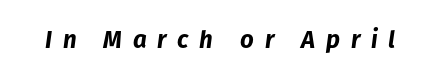
The image shows 24 px bold type, italic (leaning right); set unusually wide letter spacing (+0.45 em), not underlined.
